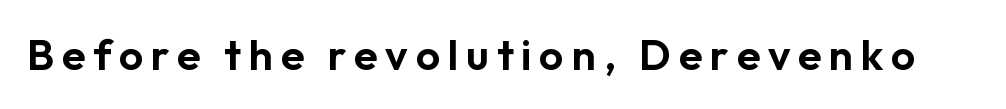
The axis of the letterforms is exactly vertical. Clear beneath every line of the passage. Think of a printed novel: that variable character pitch is what you see here. The text was rendered using a sans face with plain stroke endings.
